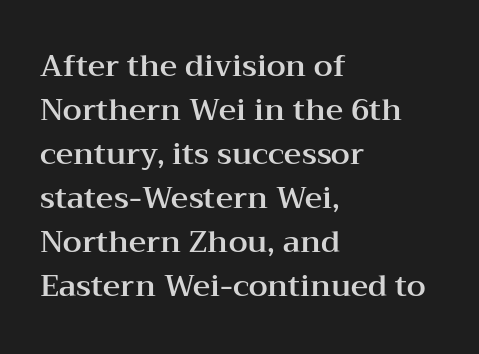
Here the designer chose a conventional face with non-uniform glyph widths. What kind of face is this? One with serifs. A normal amount of white space separates one row of letters from the next. You can tell it's not italic because the verticals are truly vertical.
